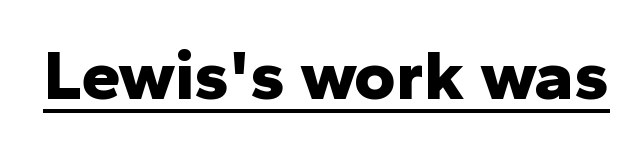
Q: Is the text bold? A: Yes.
Q: Is the text italic (slanted)? A: No, it is upright.
Q: Is the typeface a serif or a sans-serif typeface? A: Sans-serif.
Q: Is the text underlined? A: Yes.
Q: Is the spacing between letters normal or unusually wide? A: Normal.
Q: Width (condensed, normal, or wide)? A: Normal.
Q: Stroke contrast? A: Low.
Q: x-height? A: Medium.
Q: Monospaced? A: No.
